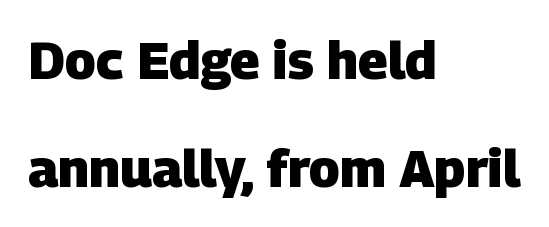
Character widths vary here, with narrow letters taking less room than wide ones. Successive baselines arrive slowly, with a big drop between each. If you drew a ruler down the left edge, every line would touch it. Look at the stroke-to-counter ratio: heavy, a bold.
